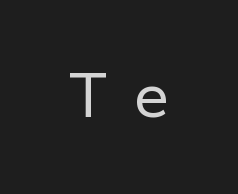
Unlike a traditional serif, this face leaves its strokes unadorned. The gaps between neighbouring characters are conspicuously large. The letters look calm and open, with moderate or lighter stems. Character widths vary here, with narrow letters taking less room than wide ones.
